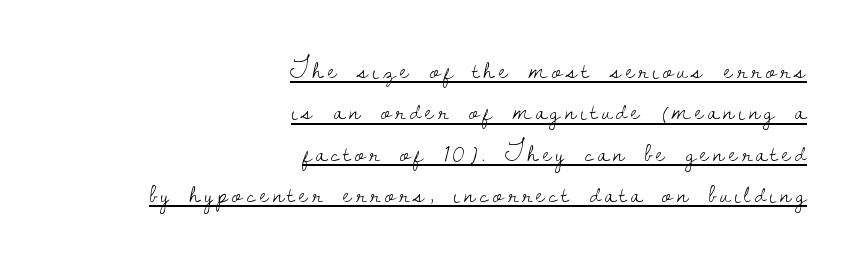
The image shows 27 px text type; set right-aligned, normal line spacing (1.53x), underlined.
